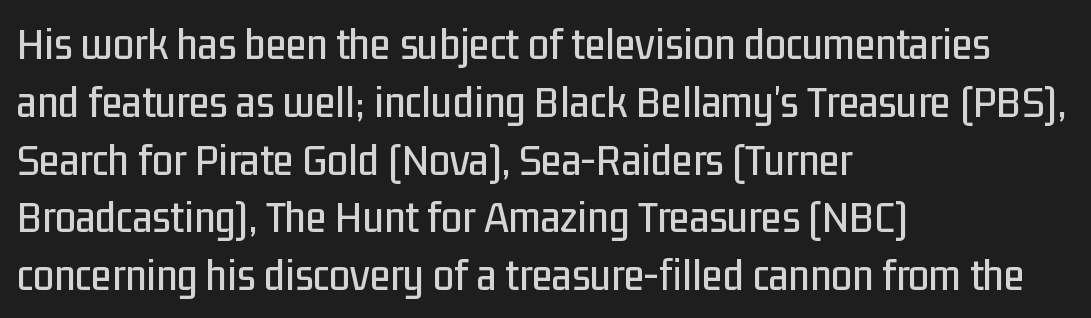
The horizontal fit of the characters is conventional and even. The font's upright variant was chosen for this text. The typeface chosen for these lines omits serifs. Each line starts at the same left margin while the right side varies. The string is rendered with underlining switched off. Is this a fixed-width face? No — the glyphs have proportional, varying widths.
